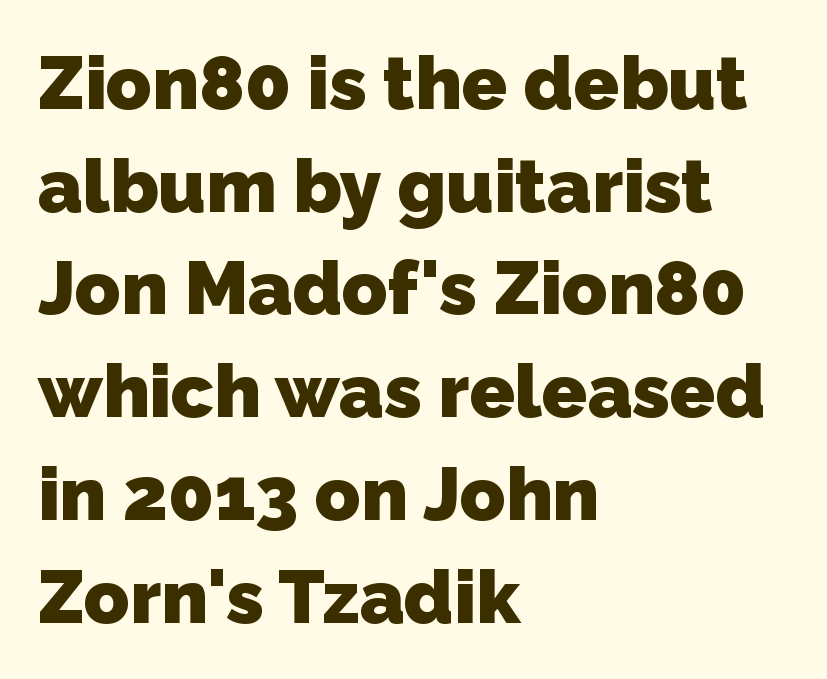
Q: Is the text bold? A: Yes.
Q: Is the typeface a serif or a sans-serif typeface? A: Sans-serif.
Q: Is the text underlined? A: No.
Q: How is the paragraph aligned? A: Left-aligned.
Q: Is the spacing between letters normal or unusually wide? A: Normal.
Q: Is the spacing between lines tight, normal or loose? A: Normal.
Q: Width (condensed, normal, or wide)? A: Normal.
Q: Stroke contrast? A: Low.
Q: x-height? A: Medium.
Q: Monospaced? A: No.
